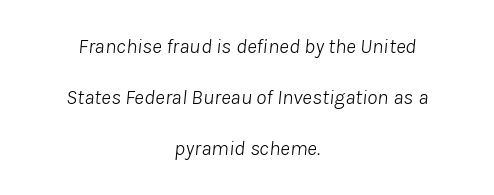
{"italic": "yes", "lean": "right", "slant_degrees": 8, "bold": "no", "underline": "no", "align": "center", "line_spacing": "loose", "line_spacing_ratio": 2.43, "letter_spacing": "normal", "letter_spacing_em": 0.0, "glyph_px": 21}
